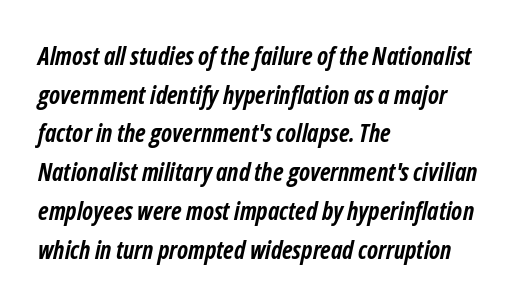
Decoration check: the copy has no underline. The letters are slanted; this is an italic face. Pretty heavy lettering here — definitely bold. Regarding leading, the lines here are spaced in the standard way. The ragged edge is on the right, which tells us the setting is flush left. The letters sit at their default tracking, neither squeezed nor spread.
